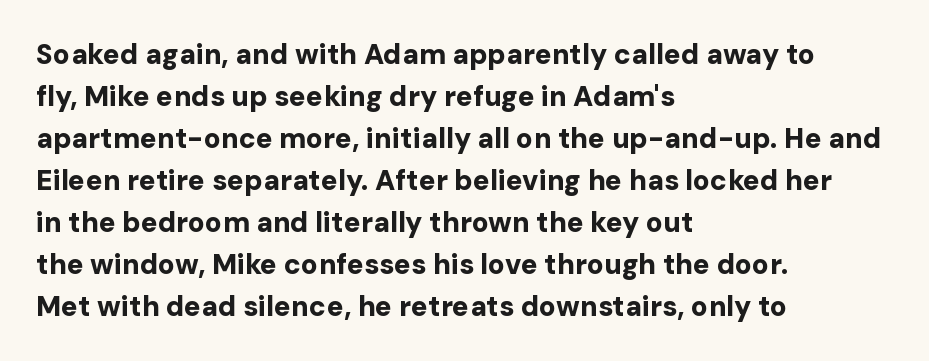
{"serif": "no", "italic": "no", "bold": "yes", "weight": "bold", "width": "normal", "stroke_contrast": "low", "x_height": "medium", "monospaced": "no", "underline": "no", "align": "left", "line_spacing": "normal", "line_spacing_ratio": 1.5, "letter_spacing": "normal", "letter_spacing_em": 0.0, "glyph_px": 28}
